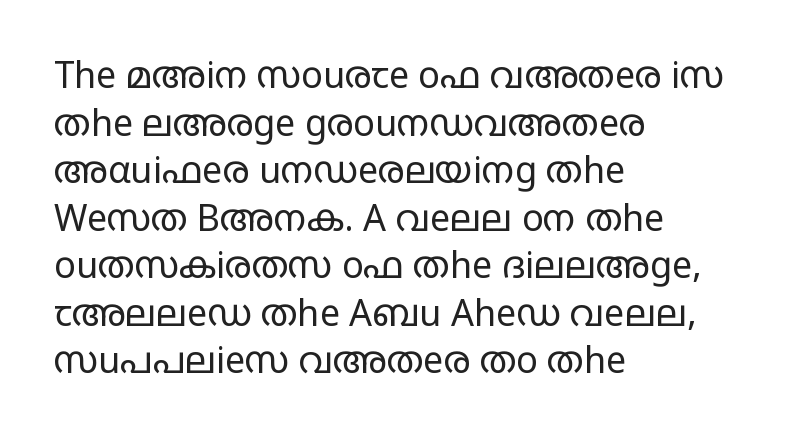
Every stem runs plumb, perpendicular to the baseline. In terms of letterspacing, this is plain default setting. Summary of vertical rhythm: regular, with standard interline spacing. Underline: absent. Are there feet on the stems? There aren't — it's a sans.
